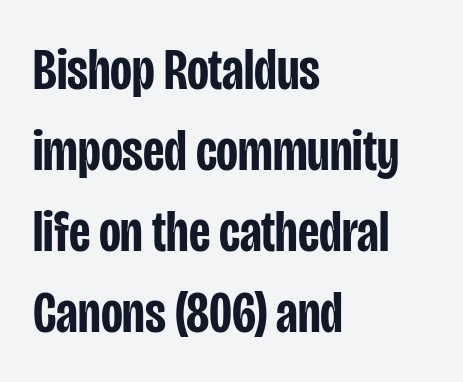
{"serif": "no", "italic": "no", "bold": "semi", "weight": "semibold", "width": "condensed", "stroke_contrast": "low", "x_height": "large", "monospaced": "no", "underline": "no", "align": "left", "line_spacing": "normal", "line_spacing_ratio": 1.35, "letter_spacing": "normal", "letter_spacing_em": 0.0, "glyph_px": 60}
